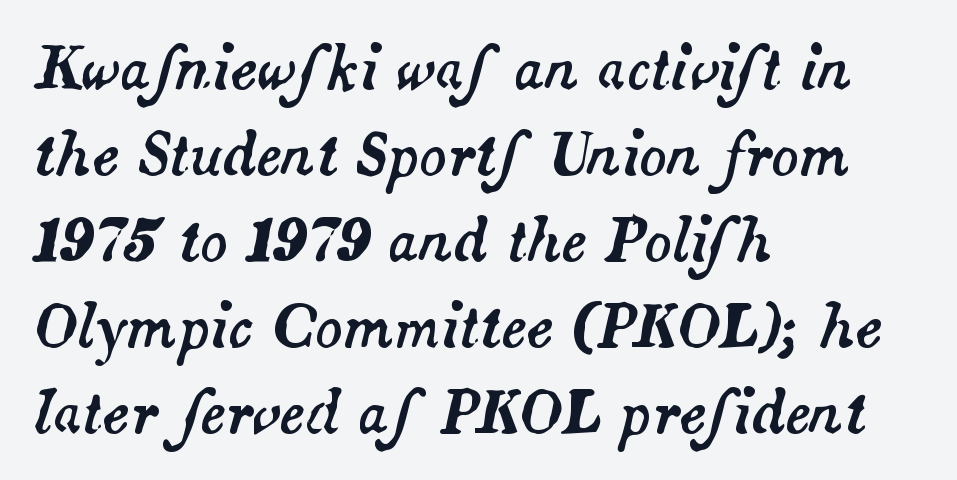
The image shows 57 px text type, italic (leaning right); set left-aligned, normal line spacing (1.51x), normal letter spacing, not underlined; medium stroke contrast and a small x-height.
